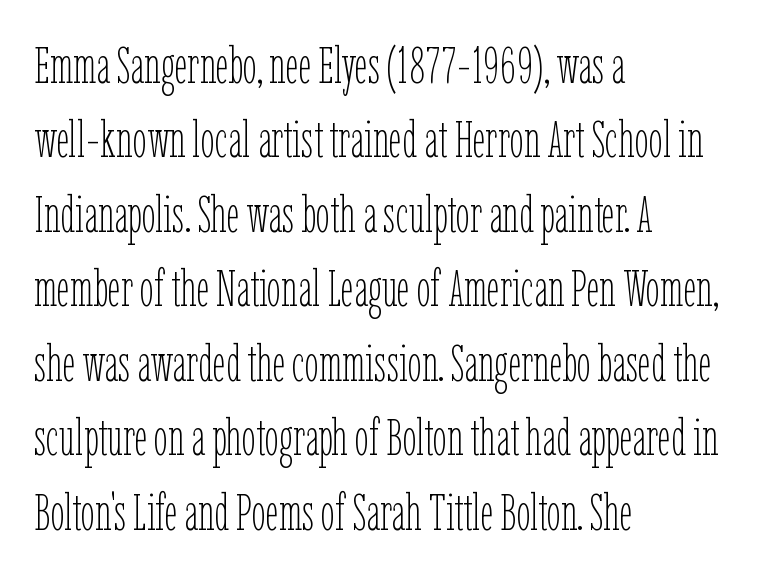
Q: Is the text bold? A: No.
Q: Is the text italic (slanted)? A: No, it is upright.
Q: Is the text underlined? A: No.
Q: How is the paragraph aligned? A: Left-aligned.
Q: Is the spacing between letters normal or unusually wide? A: Normal.
Q: Is the spacing between lines tight, normal or loose? A: Normal.
Q: Width (condensed, normal, or wide)? A: Condensed.
Q: Stroke contrast? A: Low.
Q: x-height? A: Medium.
Q: Monospaced? A: No.
